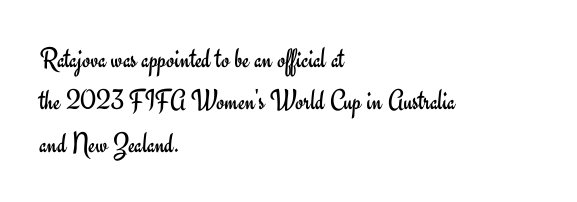
Character widths vary here, with narrow letters taking less room than wide ones. Leftover space on each line is placed entirely after the last word. Lines of text with bare space underneath. Notice how descenders clear the ascenders below comfortably — that's standard leading. Nothing heavy about these letters — not bold at all.
